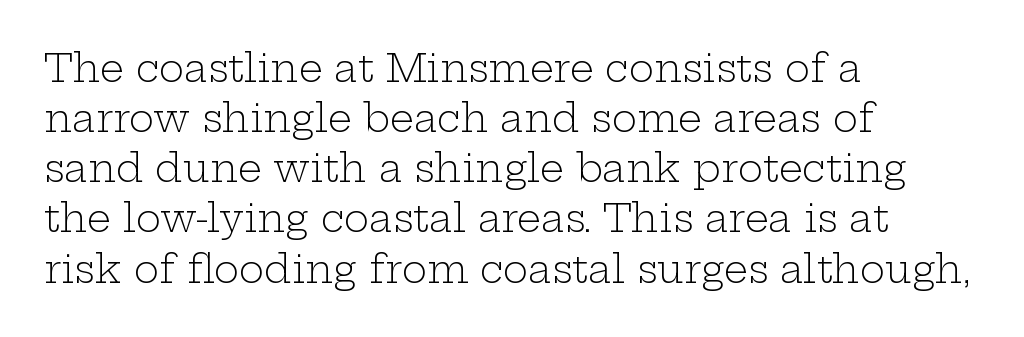
Q: Is the text bold? A: No.
Q: Is the text italic (slanted)? A: No, it is upright.
Q: Is the typeface a serif or a sans-serif typeface? A: Serif.
Q: Is the text underlined? A: No.
Q: How is the paragraph aligned? A: Left-aligned.
Q: Is the spacing between letters normal or unusually wide? A: Normal.
Q: Is the spacing between lines tight, normal or loose? A: Normal.
Q: Width (condensed, normal, or wide)? A: Wide.
Q: Stroke contrast? A: Low.
Q: x-height? A: Medium.
Q: Monospaced? A: No.
